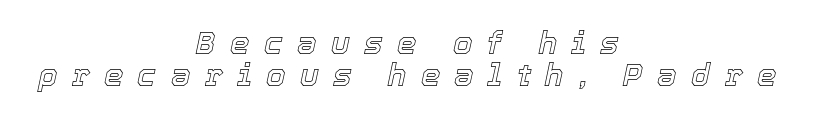
The specimen reads as italic at a glance. Here the designer chose a conventional face with non-uniform glyph widths. Visually the block forms a symmetrical silhouette, jagged on both flanks. The glyphs are unaccompanied by any horizontal stroke below them. Short note: letters widely spaced.
